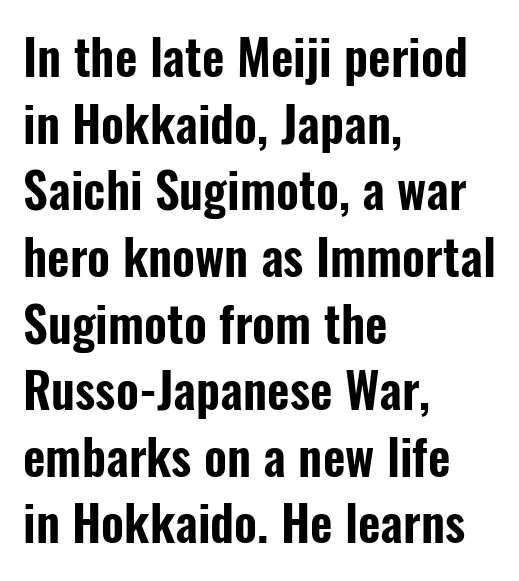
{"serif": "no", "italic": "no", "width": "condensed", "stroke_contrast": "low", "x_height": "medium", "monospaced": "no", "underline": "no", "align": "left", "line_spacing": "normal", "line_spacing_ratio": 1.36, "letter_spacing": "normal", "letter_spacing_em": 0.0, "glyph_px": 49}
